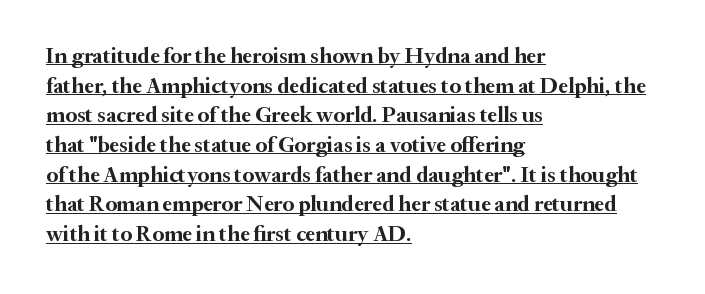
Look at the stroke-to-counter ratio: heavy, a bold. In terms of posture, this sample is upright. These characters rest on top of a visible drawn line. Horizontal alignment here is leftward, the default for most running prose.
